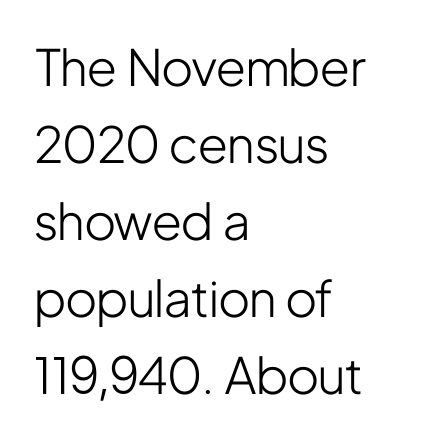
Q: Is the text bold? A: No.
Q: Is the text italic (slanted)? A: No, it is upright.
Q: Is the typeface a serif or a sans-serif typeface? A: Sans-serif.
Q: Is the text underlined? A: No.
Q: How is the paragraph aligned? A: Left-aligned.
Q: Is the spacing between letters normal or unusually wide? A: Normal.
Q: Is the spacing between lines tight, normal or loose? A: Normal.
Q: Width (condensed, normal, or wide)? A: Condensed.
Q: Stroke contrast? A: Low.
Q: x-height? A: Medium.
Q: Monospaced? A: No.
